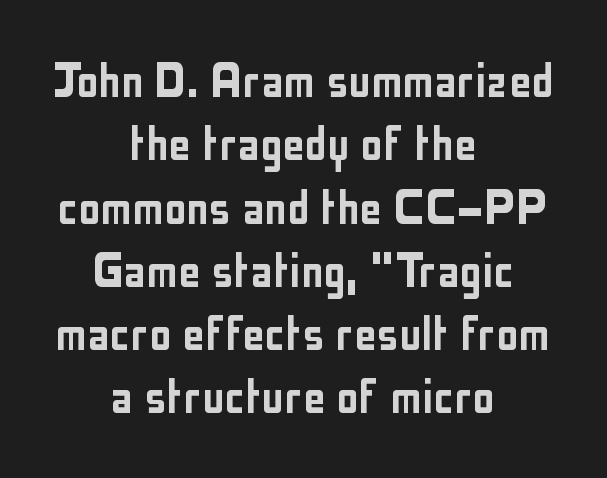
Q: Is the text italic (slanted)? A: No, it is upright.
Q: Is the typeface a serif or a sans-serif typeface? A: Sans-serif.
Q: Is the text underlined? A: No.
Q: How is the paragraph aligned? A: Centered.
Q: Is the spacing between letters normal or unusually wide? A: Normal.
Q: Is the spacing between lines tight, normal or loose? A: Tight.
Q: Width (condensed, normal, or wide)? A: Condensed.
Q: Stroke contrast? A: Low.
Q: x-height? A: Medium.
Q: Monospaced? A: No.
